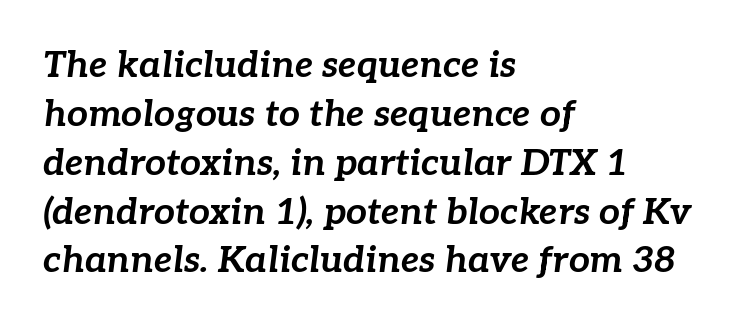
Each glyph is drawn with heavy, bold strokes. If you drew a ruler down the left edge, every line would touch it. Is there much room between lines? A standard amount, neither cramped nor airy. In terms of letterspacing, this is plain default setting. Compared with ordinary roman type, these characters are visibly tilted. Lines of text with bare space underneath.
